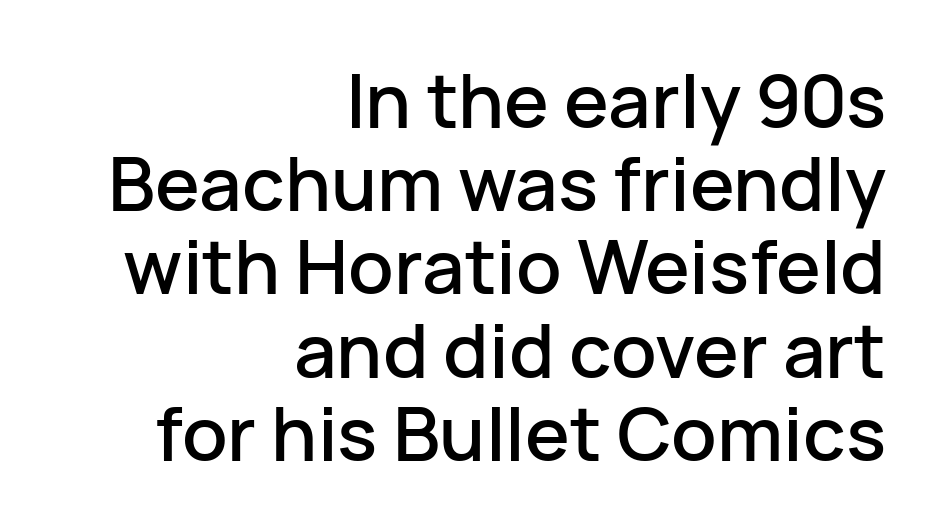
The rendering uses natural spacing where letterforms have individual widths. This sample uses a sans-serif face. Clear beneath every line of the passage. Compared with a flush-left layout, this one pins lines to the opposite, right side.
